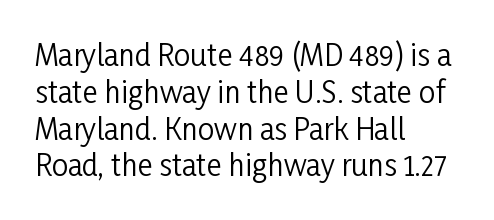
Q: Is the text bold? A: No.
Q: Is the text italic (slanted)? A: No, it is upright.
Q: Is the typeface a serif or a sans-serif typeface? A: Sans-serif.
Q: Is the text underlined? A: No.
Q: How is the paragraph aligned? A: Left-aligned.
Q: Is the spacing between letters normal or unusually wide? A: Normal.
Q: Is the spacing between lines tight, normal or loose? A: Normal.
Q: Width (condensed, normal, or wide)? A: Condensed.
Q: Stroke contrast? A: Low.
Q: x-height? A: Medium.
Q: Monospaced? A: No.
